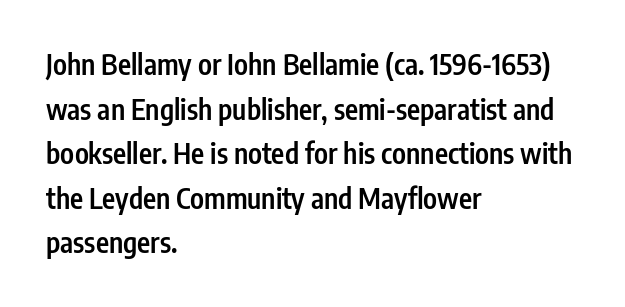
{"serif": "no", "italic": "no", "bold": "semi", "weight": "semibold", "width": "condensed", "stroke_contrast": "low", "x_height": "medium", "monospaced": "no", "underline": "no", "align": "left", "line_spacing": "normal", "line_spacing_ratio": 1.59, "letter_spacing": "normal", "letter_spacing_em": 0.0, "glyph_px": 28}
